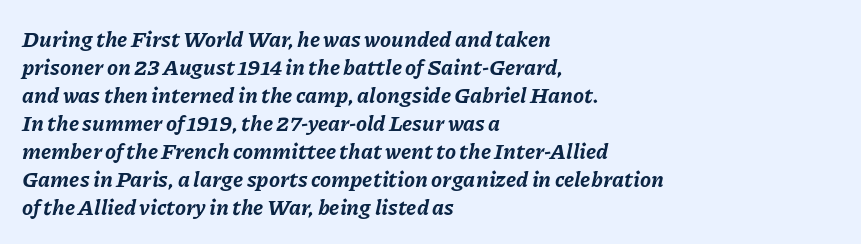
The image shows 22 px bold type, italic (leaning right); set left-aligned, normal line spacing (1.27x), normal letter spacing, not underlined.
